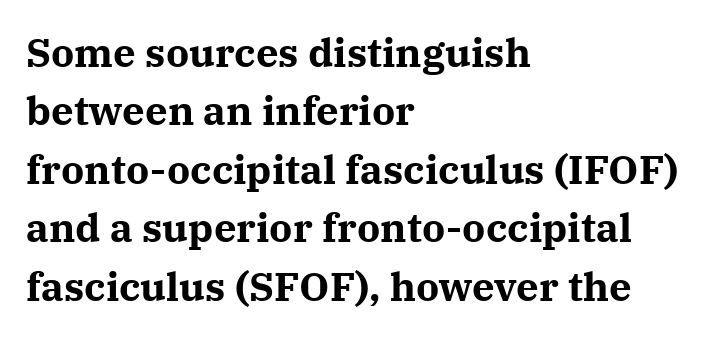
{"serif": "yes", "italic": "no", "bold": "yes", "weight": "bold", "width": "normal", "stroke_contrast": "medium", "x_height": "medium", "monospaced": "no", "underline": "no", "align": "left", "line_spacing": "normal", "line_spacing_ratio": 1.46, "letter_spacing": "normal", "letter_spacing_em": 0.0, "glyph_px": 40}
